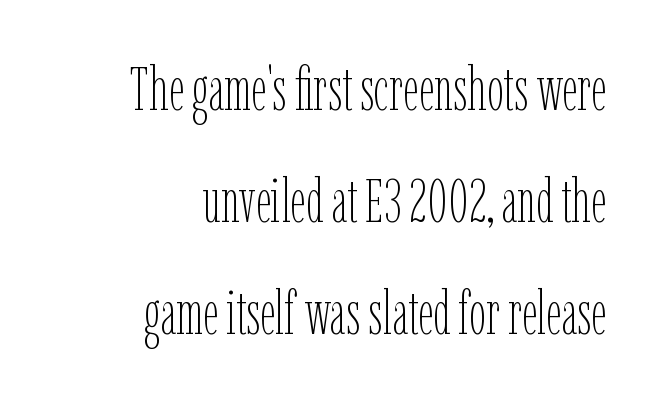
Q: Is the text bold? A: No.
Q: Is the text italic (slanted)? A: No, it is upright.
Q: Is the text underlined? A: No.
Q: How is the paragraph aligned? A: Right-aligned.
Q: Is the spacing between letters normal or unusually wide? A: Normal.
Q: Width (condensed, normal, or wide)? A: Condensed.
Q: Stroke contrast? A: Low.
Q: x-height? A: Medium.
Q: Monospaced? A: No.
